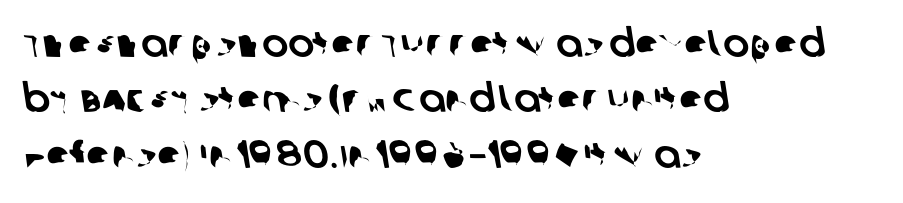
Font category for this specimen: sans-serif. Observe the ordinary spacing: letters are neighbours, not strangers. All the whitespace from short lines collects on the right. Regarding leading, the lines here are spaced in the standard way. A clean baseline with only descenders dipping below it. This sample has the flowing, uneven cadence of proportional lettering.
